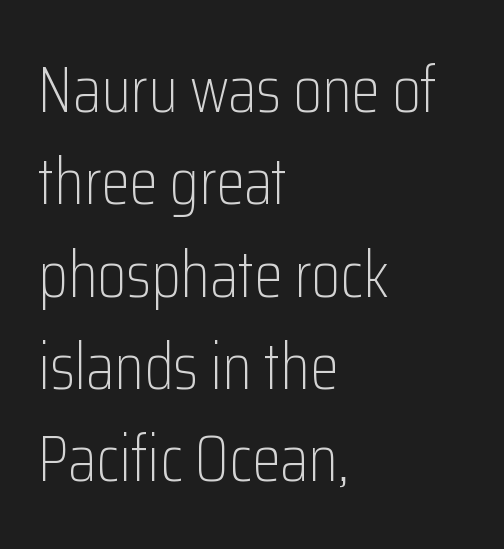
Font category for this specimen: sans-serif. Is this a fixed-width face? No — the glyphs have proportional, varying widths. Italic? Not at all — the glyphs are vertical. The leading is moderate, giving the passage an even texture.
